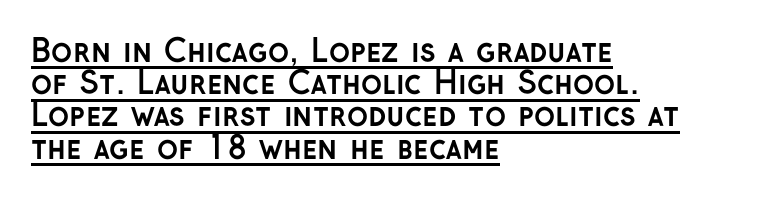
The image shows 31 px semibold sans-serif type, upright; set left-aligned, tight line spacing (1.04x), normal letter spacing, underlined; low stroke contrast and a medium x-height.
